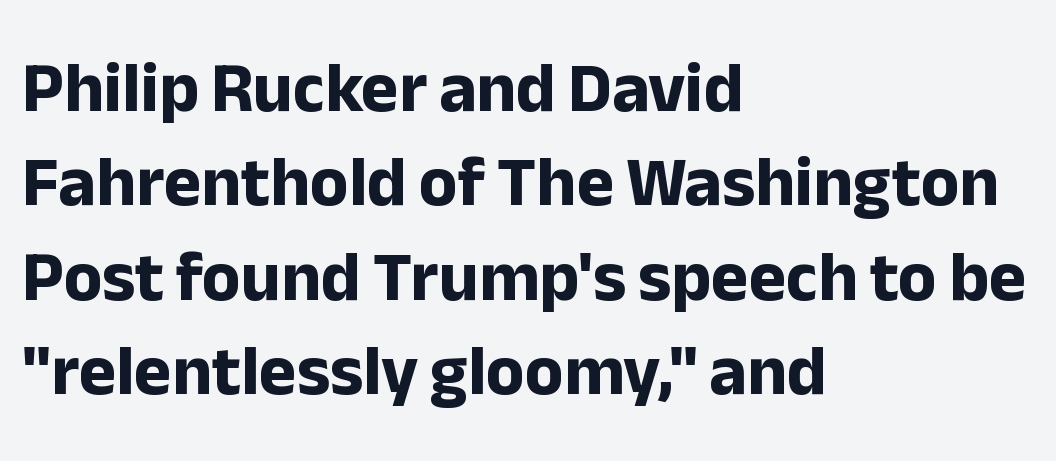
The setting favours the left margin, as ordinary paragraphs usually do. The letters stand upright; this is a roman face. Decoration check: the copy has no underline. Compared with typical body copy, the letter spacing here is the same.
